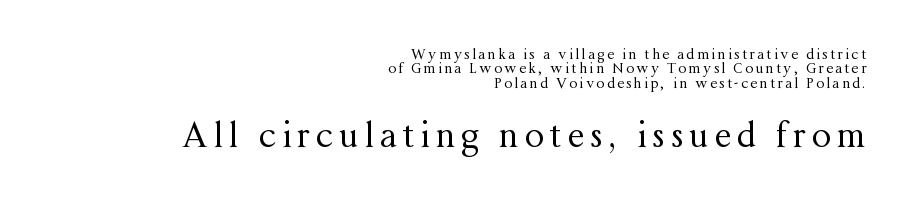
The image shows 34 px regular-weight serif type, upright; set right-aligned, tight line spacing (1.02x), not underlined; the second (bottom) block is 2.43x larger; medium stroke contrast and a medium x-height.
